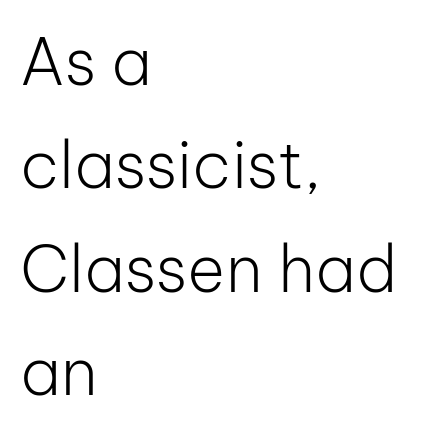
The image shows 65 px light sans-serif type, upright; set left-aligned, normal line spacing (1.59x), normal letter spacing, not underlined; low stroke contrast and a medium x-height.
